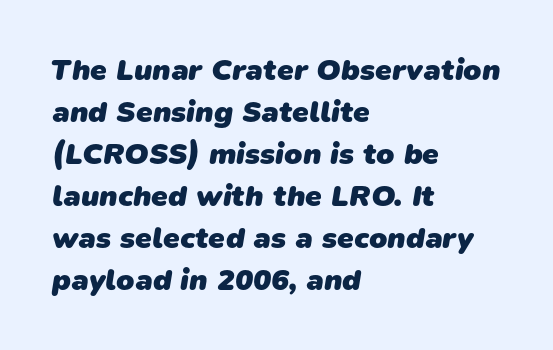
Q: Is the text bold? A: Yes.
Q: Is the typeface a serif or a sans-serif typeface? A: Sans-serif.
Q: Is the text underlined? A: No.
Q: How is the paragraph aligned? A: Left-aligned.
Q: Is the spacing between letters normal or unusually wide? A: Normal.
Q: Is the spacing between lines tight, normal or loose? A: Normal.
Q: Width (condensed, normal, or wide)? A: Normal.
Q: Stroke contrast? A: Low.
Q: x-height? A: Medium.
Q: Monospaced? A: No.
